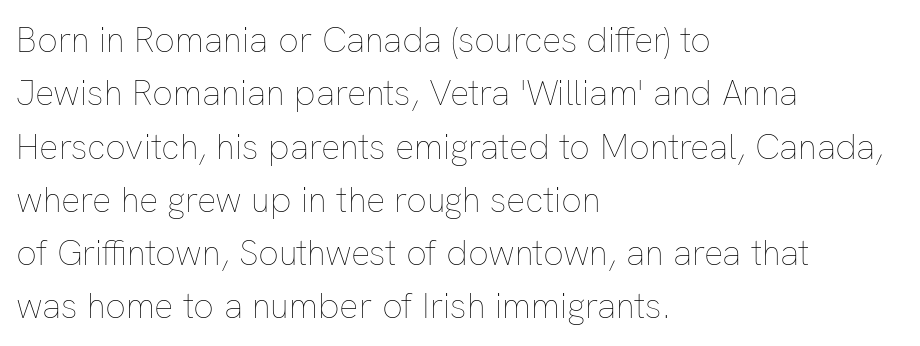
Q: Is the text bold? A: No.
Q: Is the text italic (slanted)? A: No, it is upright.
Q: Is the text underlined? A: No.
Q: How is the paragraph aligned? A: Left-aligned.
Q: Is the spacing between letters normal or unusually wide? A: Normal.
Q: Is the spacing between lines tight, normal or loose? A: Normal.
Q: Width (condensed, normal, or wide)? A: Normal.
Q: Stroke contrast? A: Low.
Q: x-height? A: Medium.
Q: Monospaced? A: No.
